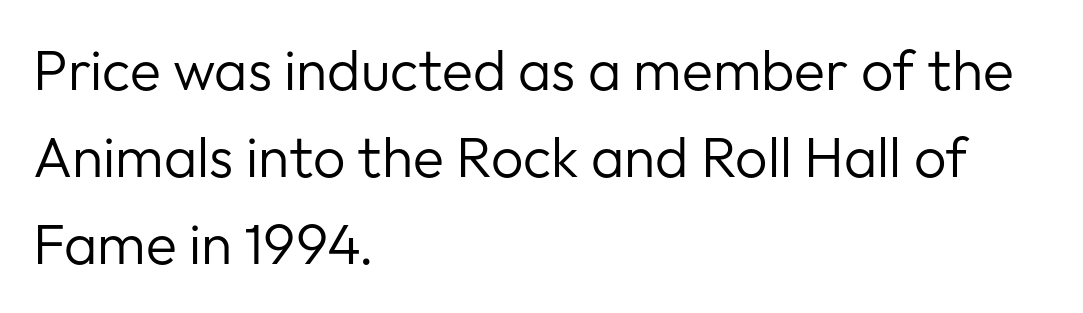
{"serif": "no", "italic": "no", "bold": "no", "weight": "regular", "width": "normal", "stroke_contrast": "low", "x_height": "medium", "monospaced": "no", "underline": "no", "align": "left", "line_spacing": "normal", "line_spacing_ratio": 1.53, "letter_spacing": "normal", "letter_spacing_em": 0.0, "glyph_px": 57}
